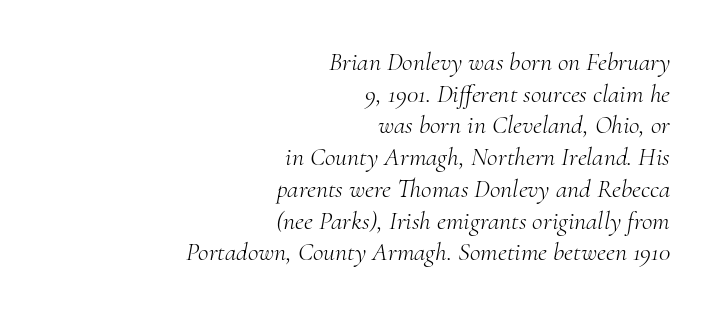
Q: Is the text bold? A: No.
Q: Is the text italic (slanted)? A: Yes, it leans right by about 10 degrees.
Q: Is the text underlined? A: No.
Q: How is the paragraph aligned? A: Right-aligned.
Q: Is the spacing between letters normal or unusually wide? A: Normal.
